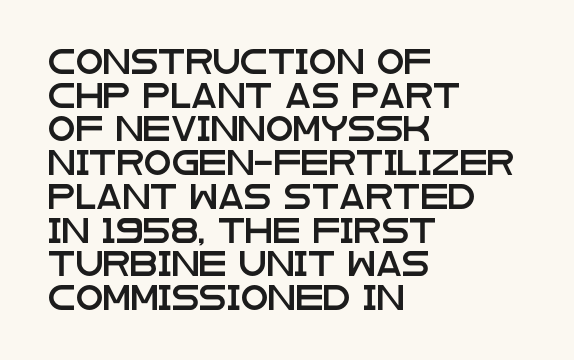
Q: Is the text italic (slanted)? A: No, it is upright.
Q: Is the text underlined? A: No.
Q: How is the paragraph aligned? A: Left-aligned.
Q: Is the spacing between letters normal or unusually wide? A: Normal.
Q: Is the spacing between lines tight, normal or loose? A: Normal.
